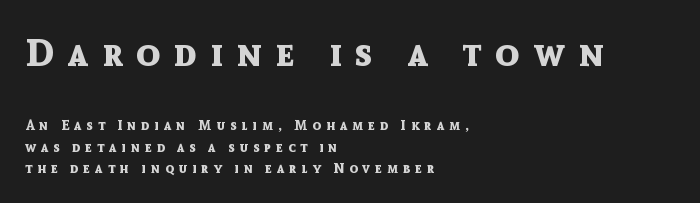
Caption: upper text group enlarged, lower text group reduced. Here the glyphs are tracked loosely, breaking word shapes into spaced letters. Teacher's note: observe the even left margin — that is flush-left alignment. This sample has the flowing, uneven cadence of proportional lettering.
